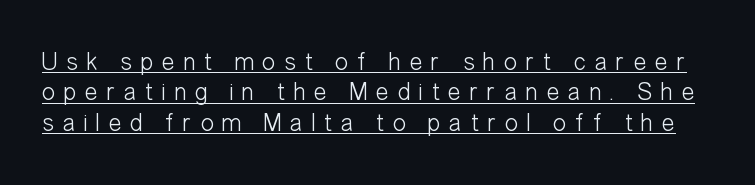
{"italic": "no", "bold": "no", "underline": "yes", "line_spacing_ratio": 1.22, "letter_spacing": "wide", "letter_spacing_em": 0.33, "glyph_px": 25}
